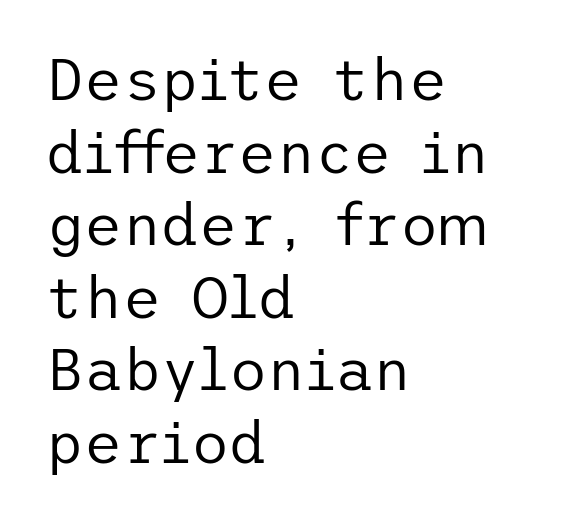
Q: Is the text bold? A: No.
Q: Is the text italic (slanted)? A: No, it is upright.
Q: Is the typeface a serif or a sans-serif typeface? A: Sans-serif.
Q: Is the text underlined? A: No.
Q: How is the paragraph aligned? A: Left-aligned.
Q: Is the spacing between letters normal or unusually wide? A: Normal.
Q: Width (condensed, normal, or wide)? A: Normal.
Q: Stroke contrast? A: Low.
Q: x-height? A: Medium.
